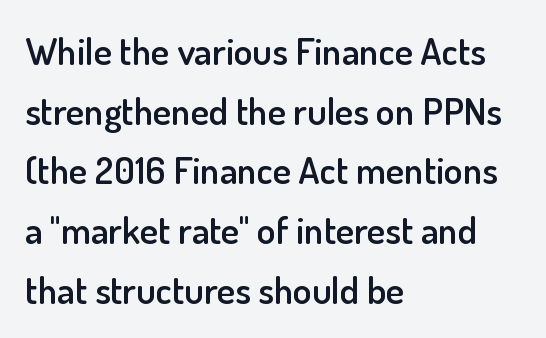
The image shows 38 px semibold sans-serif type, upright; set left-aligned, normal line spacing (1.57x), normal letter spacing, not underlined; low stroke contrast and a small x-height.
